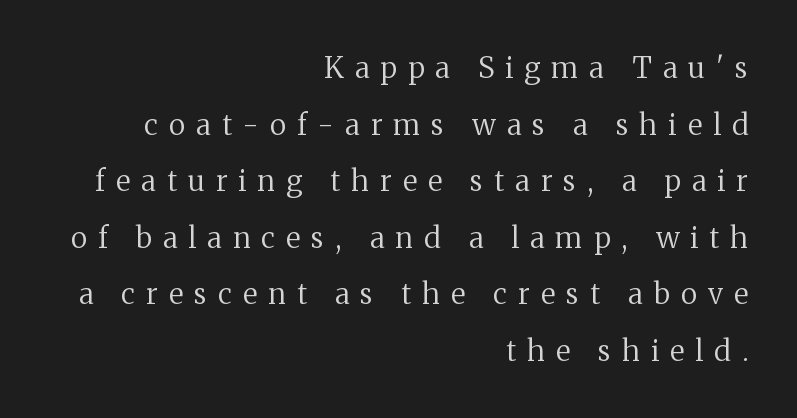
The image shows 29 px regular-weight serif type, upright; set right-aligned, loose line spacing (1.95x), unusually wide letter spacing (+0.38 em), not underlined; medium stroke contrast and a medium x-height.
